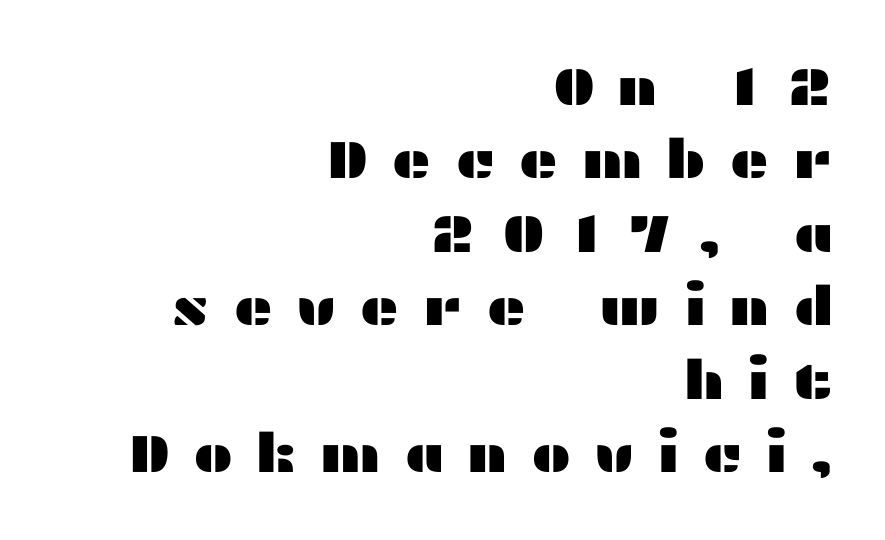
The image shows 54 px wide sans-serif type, upright; set right-aligned, normal line spacing (1.36x), unusually wide letter spacing (+0.42 em), not underlined; medium stroke contrast and a medium x-height.
